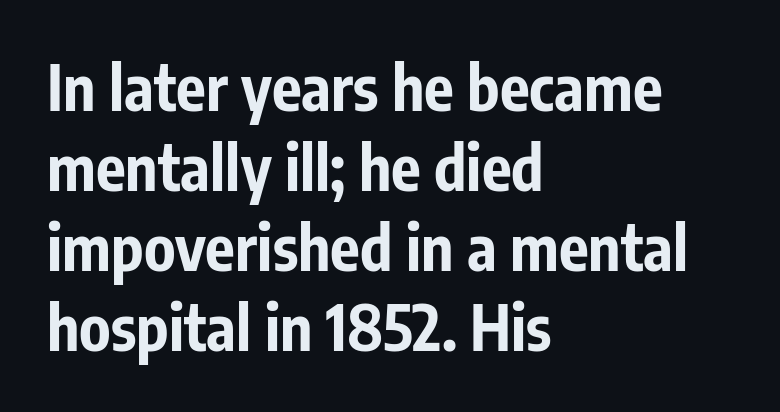
Each letter keeps its own natural width here, so spacing adapts to shape. Students, note that the glyphs here touch the page at normal intervals. Glance below the letters and you will spot only blank space. Letterform terminals end flat and unadorned throughout the passage. All the whitespace from short lines collects on the right.
